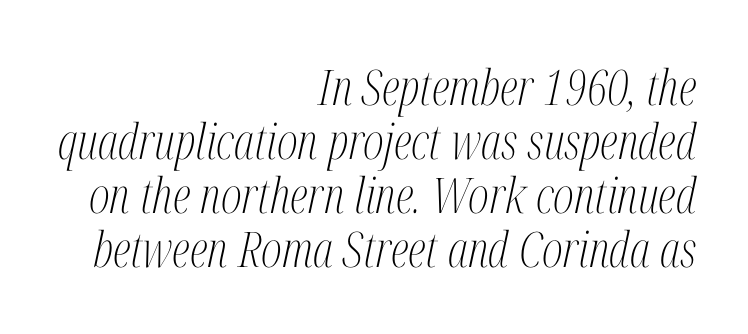
It's the slanting kind of type. Descenders are the only things crossing below the line. Think of a printed novel: that variable character pitch is what you see here. If you drew a ruler down the right edge, every line would touch it. Check where the strokes stop: tiny serifs finish them off. You could call the tracking neutral — neither tight nor loose.
